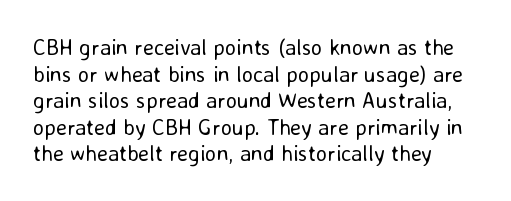
The image shows 22 px text type, upright; set left-aligned, line spacing 1.21x, normal letter spacing, not underlined.
